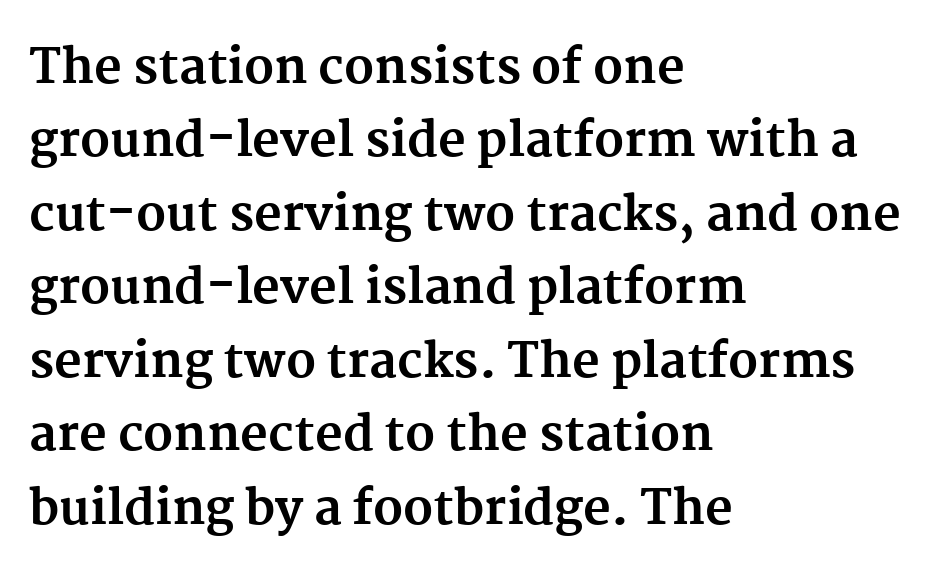
{"serif": "yes", "italic": "no", "bold": "yes", "weight": "bold", "width": "normal", "stroke_contrast": "medium", "x_height": "medium", "monospaced": "no", "underline": "no", "align": "left", "line_spacing": "normal", "line_spacing_ratio": 1.53, "letter_spacing": "normal", "letter_spacing_em": 0.0, "glyph_px": 48}
